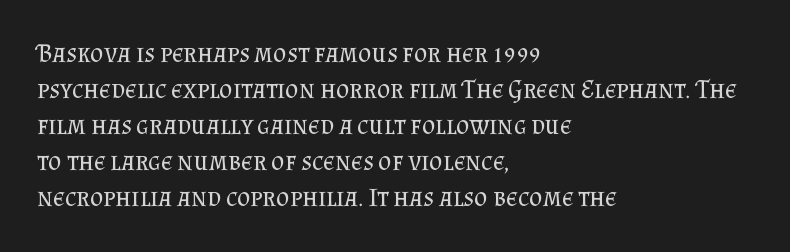
Q: Is the text bold? A: No.
Q: Is the text italic (slanted)? A: No, it is upright.
Q: Is the text underlined? A: No.
Q: How is the paragraph aligned? A: Left-aligned.
Q: Is the spacing between letters normal or unusually wide? A: Normal.
Q: Is the spacing between lines tight, normal or loose? A: Normal.
